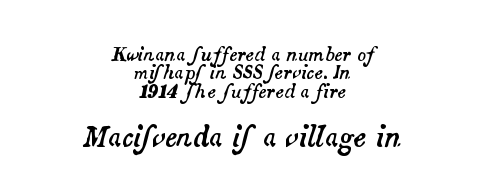
Bigger letters appear in the bottom chunk; the top chunk is reduced. The passage shown stacks its lines with hardly any gap. The string is rendered with underlining switched off. It's the slanting kind of type. These lines stack symmetrically, like a column narrowing and widening about its center. Spacing between characters is what you'd get straight out of the box.
